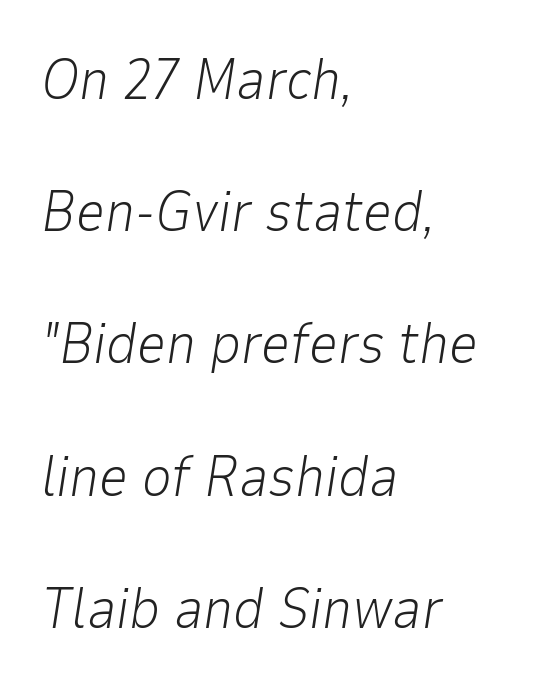
The image shows 57 px light type, italic (leaning right); set left-aligned, loose line spacing (2.32x), normal letter spacing, not underlined; low stroke contrast and a medium x-height.
